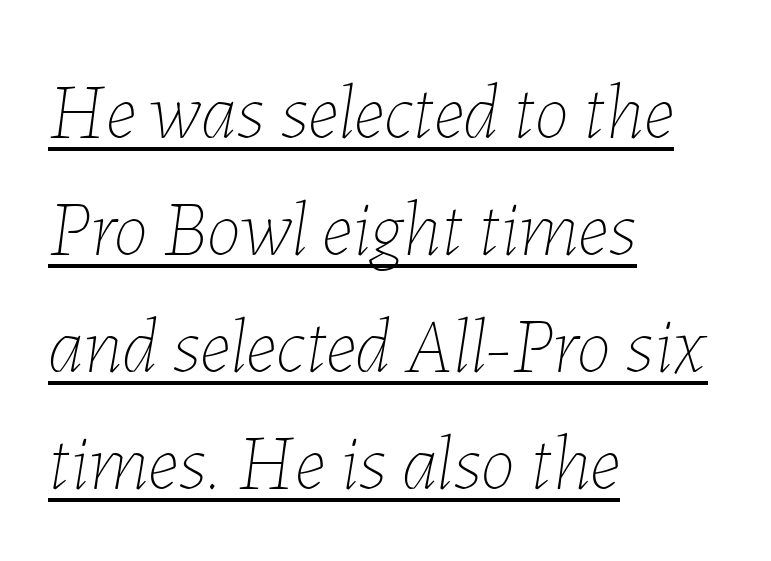
The image shows 78 px thin type, italic (leaning right); set left-aligned, normal line spacing (1.5x), normal letter spacing, underlined; low stroke contrast and a medium x-height.
